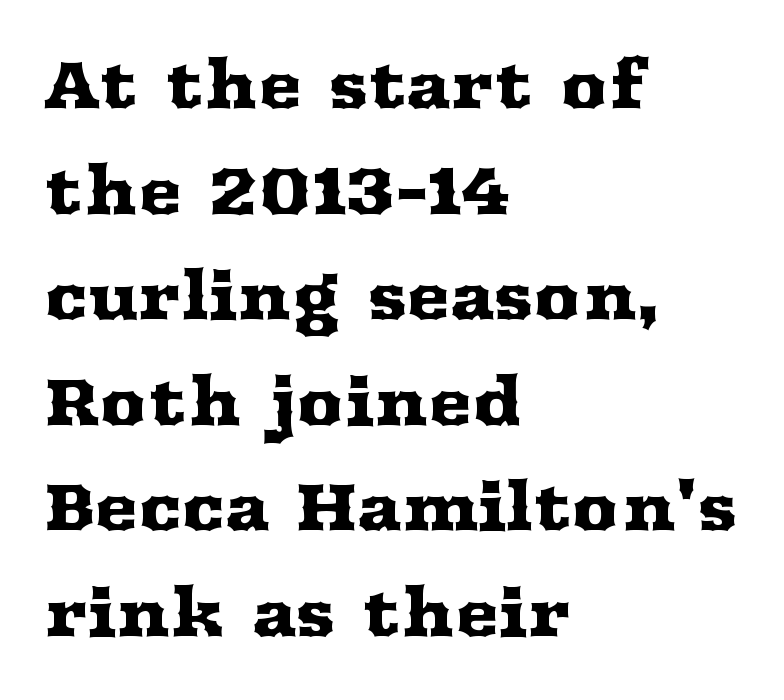
{"serif": "yes", "italic": "no", "width": "wide", "stroke_contrast": "medium", "x_height": "medium", "monospaced": "no", "underline": "no", "align": "left", "line_spacing": "normal", "line_spacing_ratio": 1.6, "letter_spacing": "normal", "letter_spacing_em": 0.0, "glyph_px": 66}
